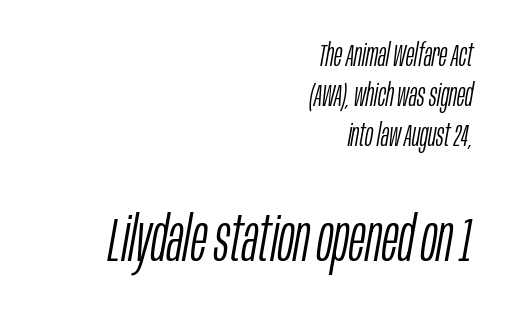
Q: Is the text bold? A: No.
Q: Is the text italic (slanted)? A: Yes, it leans right by about 10 degrees.
Q: Is the text underlined? A: No.
Q: How is the paragraph aligned? A: Right-aligned.
Q: Is the spacing between letters normal or unusually wide? A: Normal.
Q: Is the spacing between lines tight, normal or loose? A: Normal.
Q: Which block of text is set in a larger size, the first (top) or the second (bottom)? A: The second (bottom) one.
Q: Width (condensed, normal, or wide)? A: Condensed.
Q: Stroke contrast? A: Low.
Q: x-height? A: Large.
Q: Monospaced? A: No.
